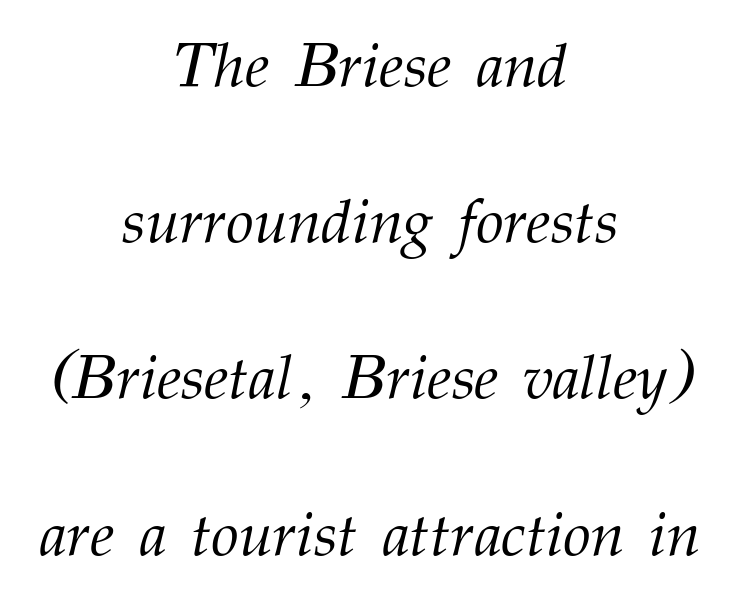
Q: Is the text bold? A: No.
Q: Is the text italic (slanted)? A: Yes, it leans right by about 12 degrees.
Q: Is the typeface a serif or a sans-serif typeface? A: Serif.
Q: Is the text underlined? A: No.
Q: How is the paragraph aligned? A: Centered.
Q: Is the spacing between letters normal or unusually wide? A: Normal.
Q: Is the spacing between lines tight, normal or loose? A: Loose.
Q: Width (condensed, normal, or wide)? A: Normal.
Q: Stroke contrast? A: Medium.
Q: x-height? A: Medium.
Q: Monospaced? A: No.
